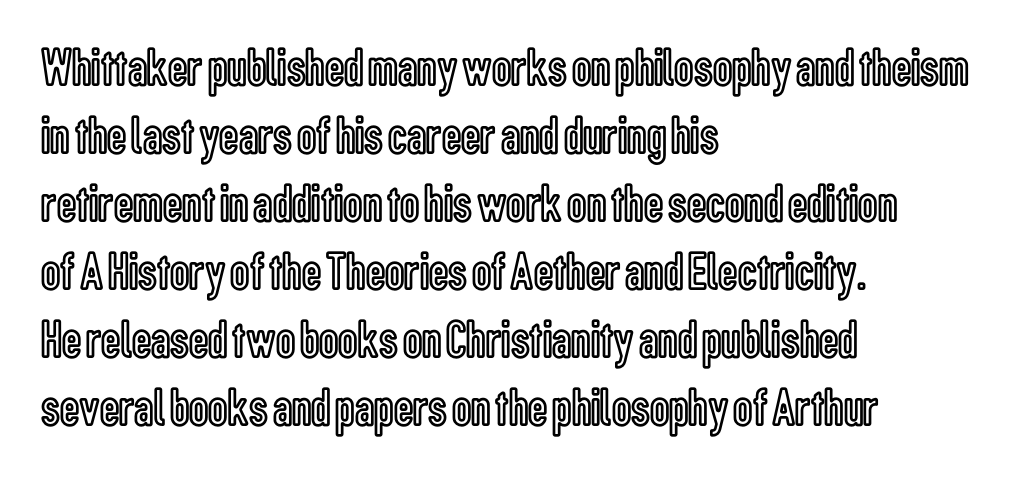
Q: Is the text italic (slanted)? A: No, it is upright.
Q: Is the text underlined? A: No.
Q: How is the paragraph aligned? A: Left-aligned.
Q: Is the spacing between letters normal or unusually wide? A: Normal.
Q: Is the spacing between lines tight, normal or loose? A: Normal.
Q: Width (condensed, normal, or wide)? A: Condensed.
Q: x-height? A: Medium.
Q: Monospaced? A: No.
